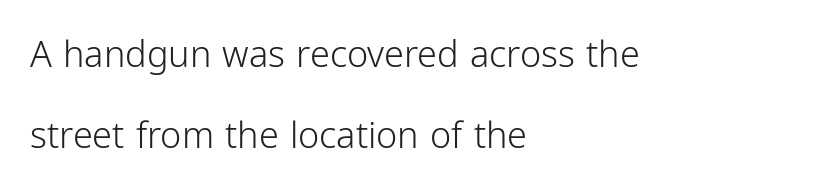
Q: Is the text bold? A: No.
Q: Is the text italic (slanted)? A: No, it is upright.
Q: Is the typeface a serif or a sans-serif typeface? A: Sans-serif.
Q: Is the text underlined? A: No.
Q: How is the paragraph aligned? A: Left-aligned.
Q: Is the spacing between letters normal or unusually wide? A: Normal.
Q: Is the spacing between lines tight, normal or loose? A: Loose.
Q: Width (condensed, normal, or wide)? A: Condensed.
Q: Stroke contrast? A: Low.
Q: x-height? A: Medium.
Q: Monospaced? A: No.
